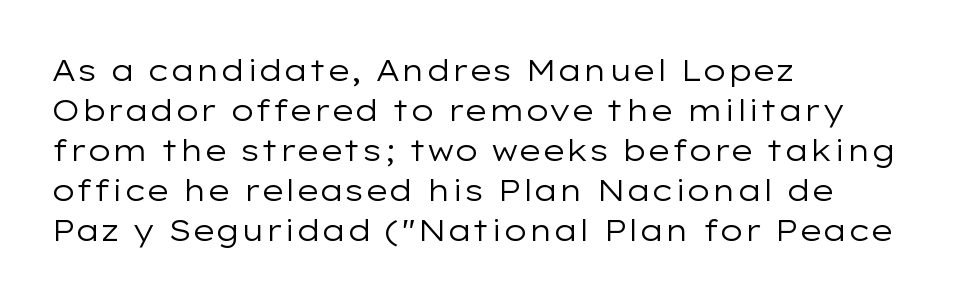
The image shows 30 px regular-weight, wide sans-serif type, upright; set left-aligned, normal line spacing (1.33x), normal letter spacing, not underlined; low stroke contrast and a medium x-height.
